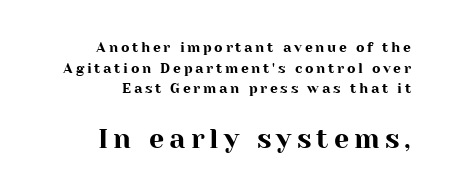
The image shows 27 px text type, upright; set right-aligned, normal line spacing (1.48x), not underlined; the second (bottom) block is 1.93x larger.
